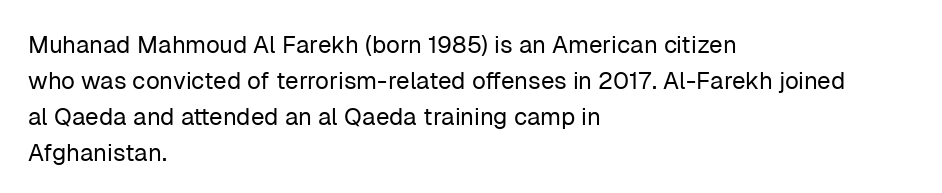
There is no visible air inserted between adjacent glyphs. The rendering anchors every line to the left-hand side. Counters stay open thanks to moderate or lighter strokes. Is there much room between lines? A standard amount, neither cramped nor airy. Type without underlining.
